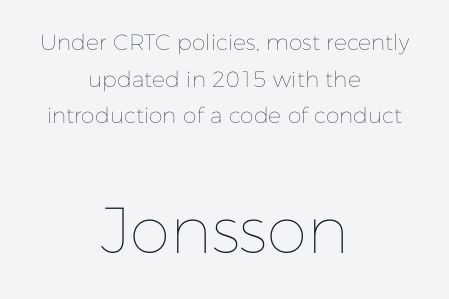
If you squint, the bottom block still reads clearly — it's the larger of the two. Tracking value appears to be zero — textbook default spacing. The lines in this sample share a center point and differ in where they start and stop. The gap between lines stays unmarked.
